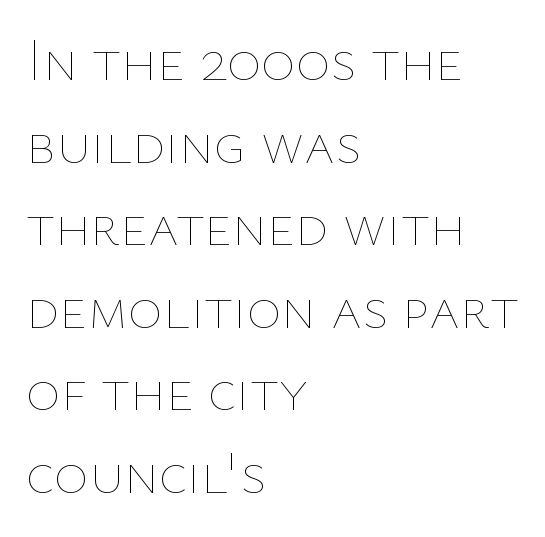
{"italic": "no", "bold": "no", "weight": "thin", "width": "normal", "stroke_contrast": "low", "x_height": "medium", "monospaced": "no", "underline": "no", "align": "left", "line_spacing": "normal", "line_spacing_ratio": 1.4, "letter_spacing": "normal", "letter_spacing_em": 0.0, "glyph_px": 59}
